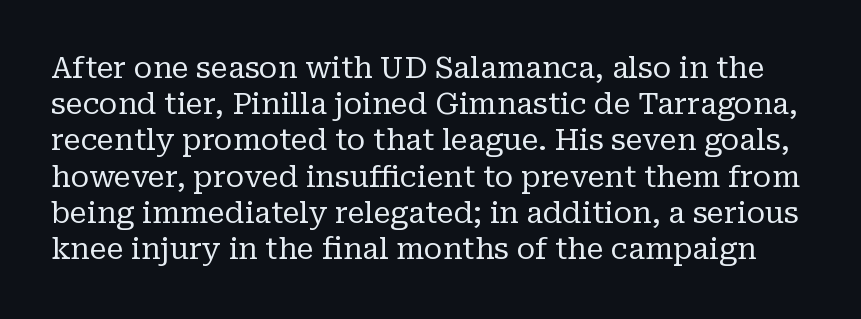
{"serif": "yes", "italic": "no", "bold": "no", "weight": "regular", "width": "normal", "stroke_contrast": "low", "x_height": "medium", "monospaced": "no", "underline": "no", "line_spacing": "normal", "line_spacing_ratio": 1.25, "letter_spacing": "normal", "letter_spacing_em": 0.0, "glyph_px": 29}
